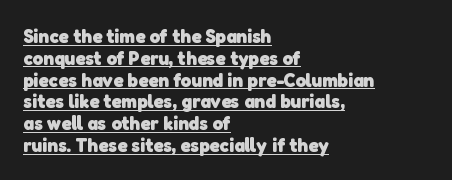
On the weight axis this lands at bold, roughly 700. Horizontal alignment here is leftward, the default for most running prose. A typesetter would call this leading minimal, almost set solid. No extra tracking has been applied to these lines.
